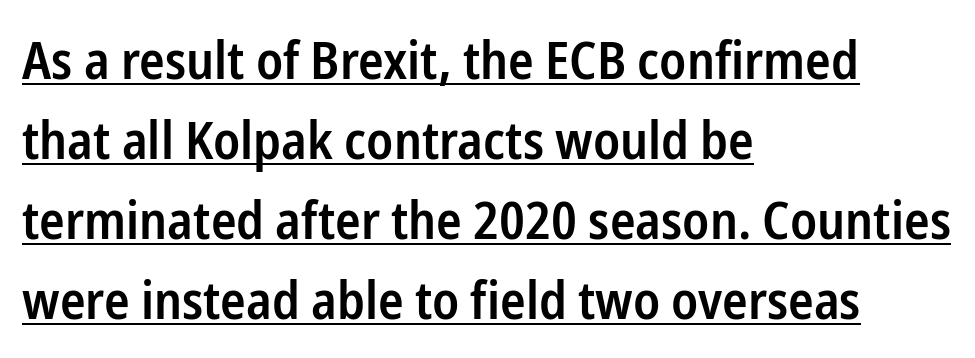
{"serif": "no", "italic": "no", "bold": "semi", "weight": "semibold", "width": "condensed", "stroke_contrast": "low", "x_height": "medium", "monospaced": "no", "underline": "yes", "align": "left", "line_spacing": "normal", "line_spacing_ratio": 1.51, "letter_spacing": "normal", "letter_spacing_em": 0.0, "glyph_px": 53}
